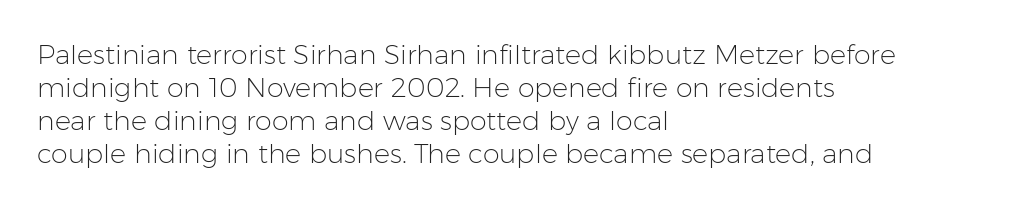
Q: Is the text bold? A: No.
Q: Is the text italic (slanted)? A: No, it is upright.
Q: Is the text underlined? A: No.
Q: How is the paragraph aligned? A: Left-aligned.
Q: Is the spacing between letters normal or unusually wide? A: Normal.
